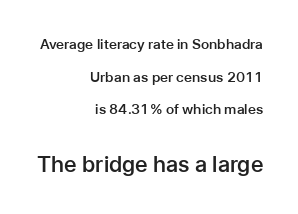
{"italic": "no", "bold": "semi", "underline": "no", "align": "right", "line_spacing": "loose", "line_spacing_ratio": 2.33, "letter_spacing": "normal", "letter_spacing_em": 0.0, "larger_block": "second", "size_ratio": 1.57, "glyph_px": 22}
